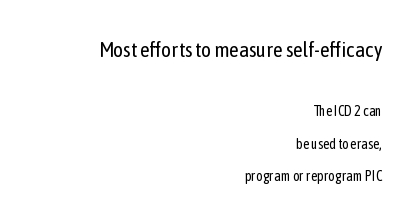
{"italic": "no", "bold": "no", "underline": "no", "align": "right", "line_spacing": "loose", "line_spacing_ratio": 2.31, "letter_spacing": "normal", "letter_spacing_em": 0.0, "larger_block": "first", "size_ratio": 1.5, "glyph_px": 21}
